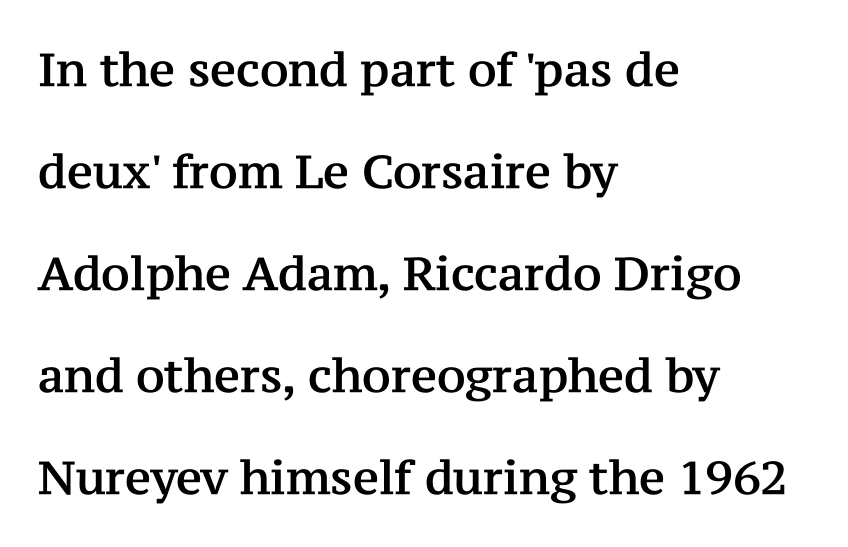
{"serif": "yes", "italic": "no", "width": "normal", "stroke_contrast": "medium", "x_height": "medium", "monospaced": "no", "underline": "no", "align": "left", "line_spacing": "loose", "line_spacing_ratio": 2.22, "letter_spacing": "normal", "letter_spacing_em": 0.0, "glyph_px": 46}
